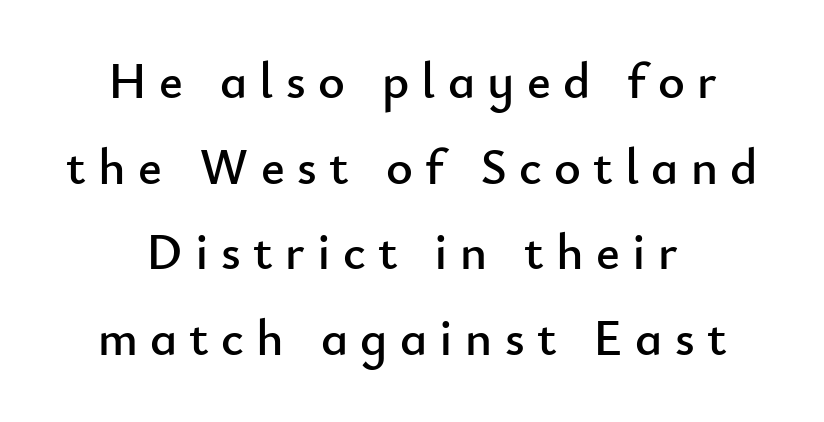
The image shows 51 px sans-serif type, upright; set centered, normal line spacing (1.68x), unusually wide letter spacing (+0.24 em), not underlined; low stroke contrast and a small x-height.
